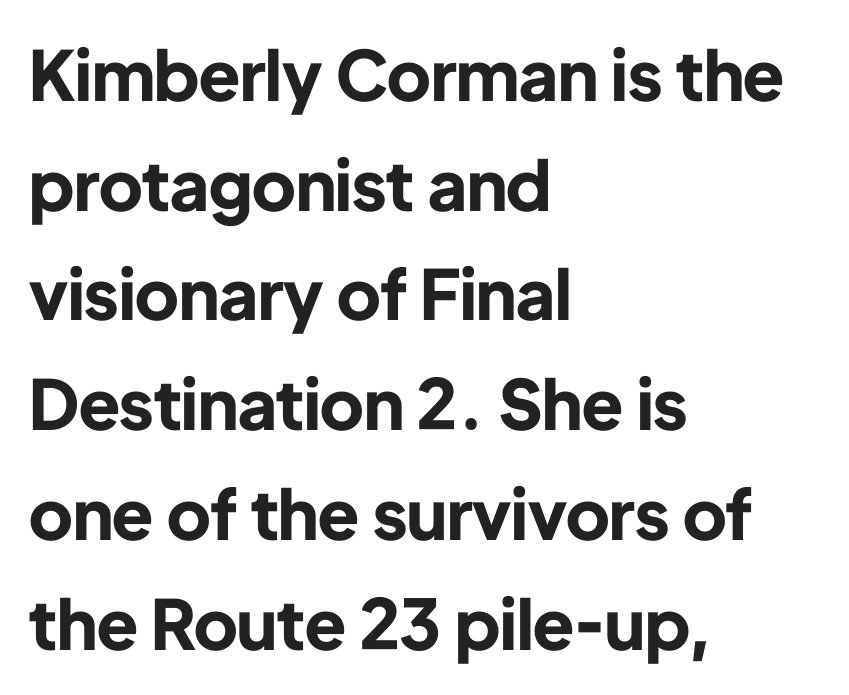
The image shows 69 px bold sans-serif type, upright; set left-aligned, normal line spacing (1.59x), normal letter spacing, not underlined; low stroke contrast and a medium x-height.
